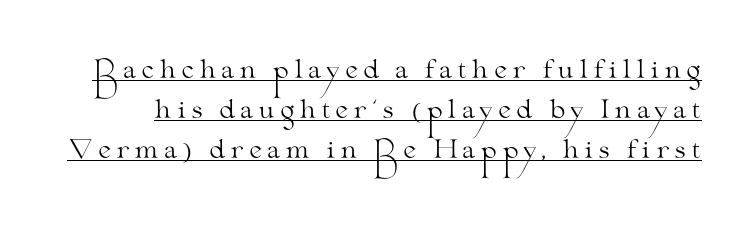
{"italic": "no", "bold": "no", "underline": "yes", "line_spacing": "normal", "line_spacing_ratio": 1.61, "glyph_px": 25}
